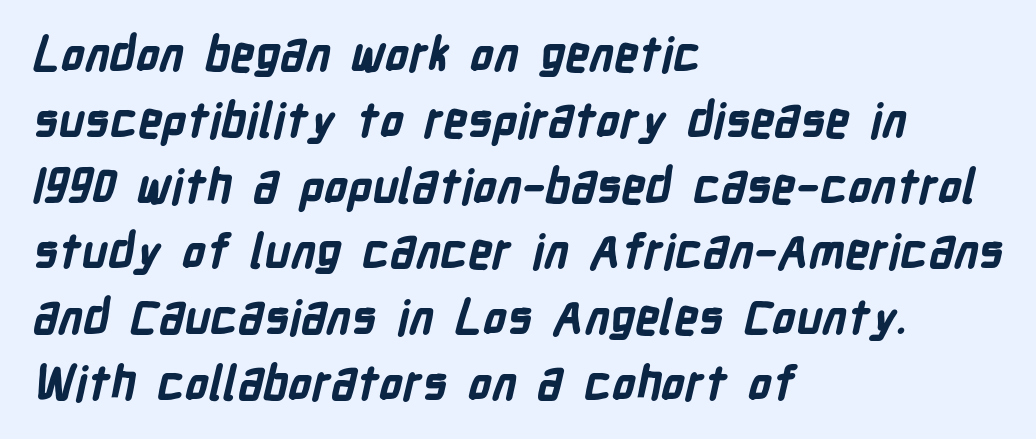
{"serif": "no", "bold": "yes", "weight": "bold", "width": "condensed", "stroke_contrast": "low", "x_height": "medium", "monospaced": "no", "underline": "no", "align": "left", "line_spacing": "normal", "line_spacing_ratio": 1.4, "letter_spacing": "normal", "letter_spacing_em": 0.0, "glyph_px": 47}
